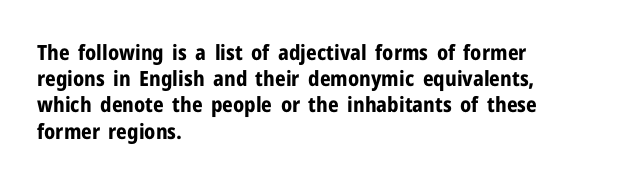
The image shows 21 px bold type, upright; set left-aligned, normal line spacing (1.25x), normal letter spacing, not underlined.
